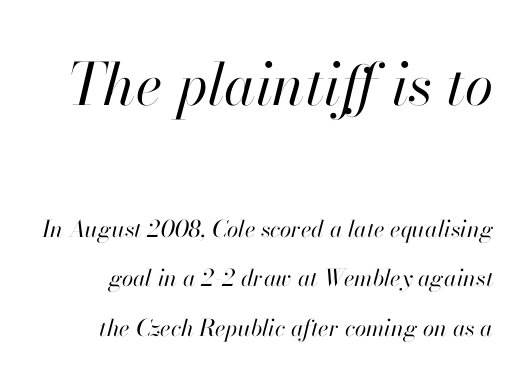
{"italic": "yes", "lean": "right", "slant_degrees": 13, "bold": "no", "weight": "regular", "width": "normal", "stroke_contrast": "high", "x_height": "small", "monospaced": "no", "underline": "no", "line_spacing": "loose", "line_spacing_ratio": 2.16, "letter_spacing": "normal", "letter_spacing_em": 0.0, "larger_block": "first", "size_ratio": 2.52, "glyph_px": 58}
